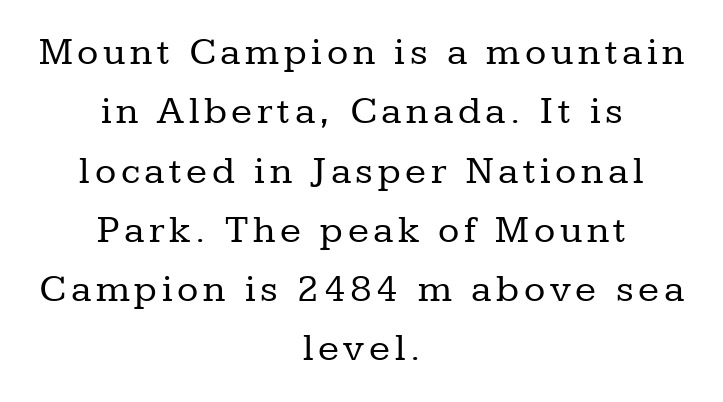
Think of a printed novel: that variable character pitch is what you see here. Regarding serifs, this sample has them. Honestly, the row spacing looks completely unremarkable. Letters rest on an invisible, unmarked baseline. The passage is arranged like a title page — every line centered.
